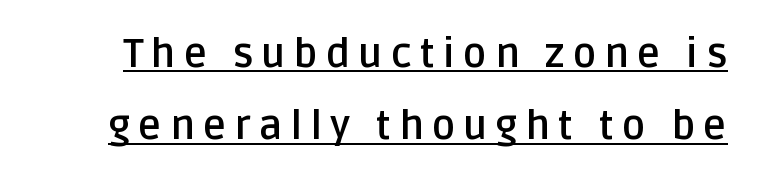
The image shows 40 px semibold sans-serif type, upright; set line spacing 1.81x, unusually wide letter spacing (+0.2 em), underlined; low stroke contrast and a large x-height.
